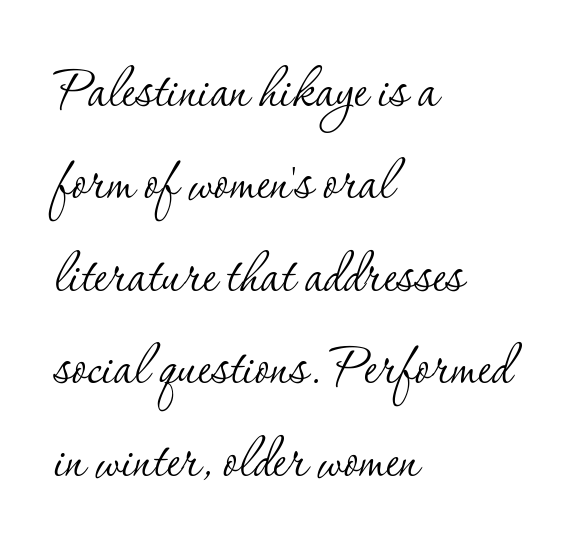
{"serif": "yes", "bold": "no", "weight": "thin", "width": "normal", "stroke_contrast": "low", "x_height": "small", "monospaced": "no", "underline": "no", "align": "left", "line_spacing": "normal", "line_spacing_ratio": 1.36, "letter_spacing": "normal", "letter_spacing_em": 0.0, "glyph_px": 68}
